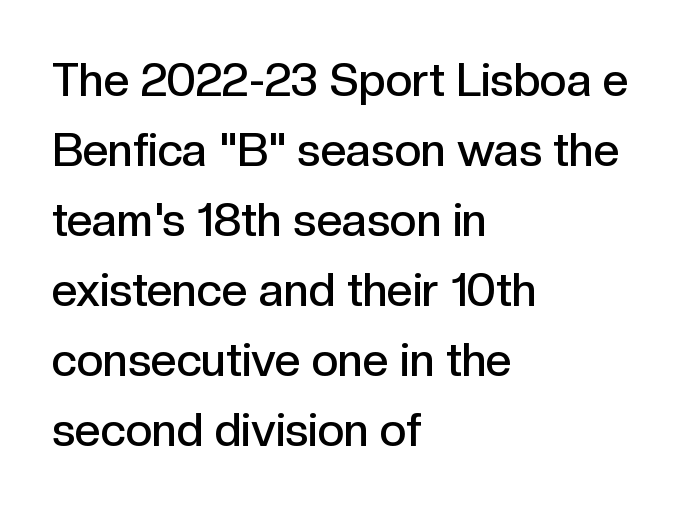
Check under the words: just untouched page. Leading matches the norm, producing a regular column. Look at the stroke-to-counter ratio: somewhat heavy, a semibold. Ordinary non-slanted type is in use.
